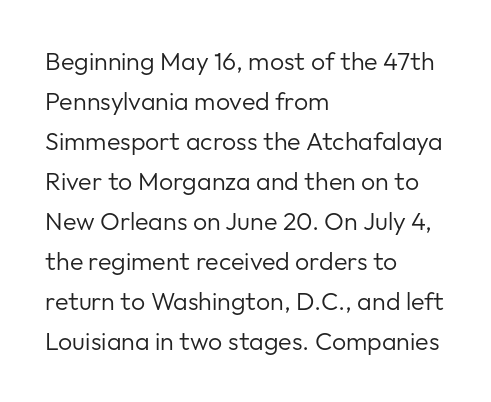
Q: Is the text bold? A: No.
Q: Is the text italic (slanted)? A: No, it is upright.
Q: Is the text underlined? A: No.
Q: How is the paragraph aligned? A: Left-aligned.
Q: Is the spacing between letters normal or unusually wide? A: Normal.
Q: Is the spacing between lines tight, normal or loose? A: Normal.
